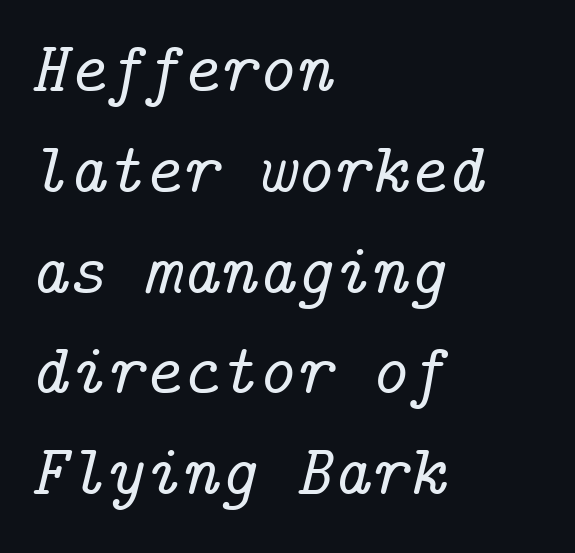
The image shows 72 px serif type, italic (leaning right); set left-aligned, normal line spacing (1.4x), normal letter spacing, not underlined; low stroke contrast and a medium x-height.
